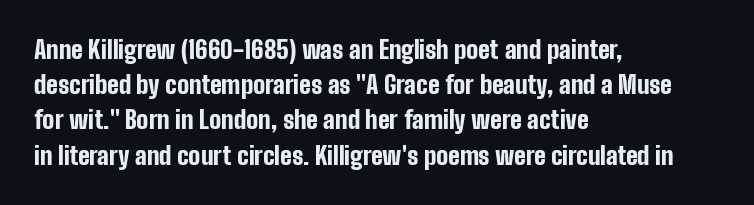
Here the glyphs are tracked normally, forming tight word shapes. Posture: upright roman. Plain, unruled lines of type. Leading matches the norm, producing a regular column.
